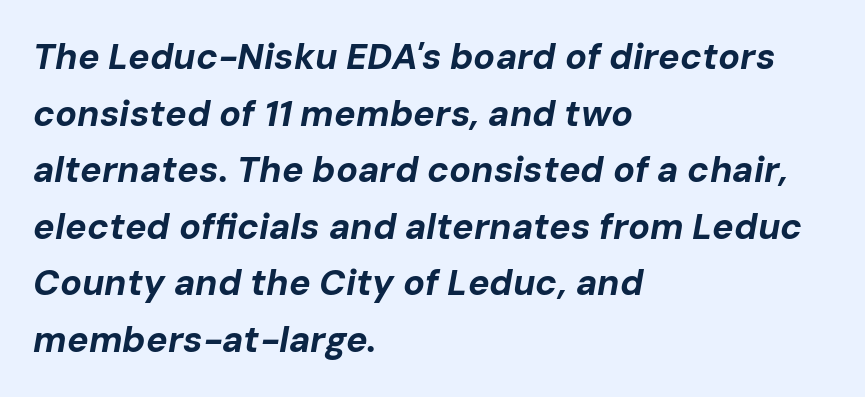
Q: Is the text bold? A: Yes.
Q: Is the text italic (slanted)? A: Yes, it leans right by about 10 degrees.
Q: Is the text underlined? A: No.
Q: How is the paragraph aligned? A: Left-aligned.
Q: Is the spacing between letters normal or unusually wide? A: Normal.
Q: Is the spacing between lines tight, normal or loose? A: Normal.
Q: Width (condensed, normal, or wide)? A: Normal.
Q: Stroke contrast? A: Low.
Q: x-height? A: Medium.
Q: Monospaced? A: No.
